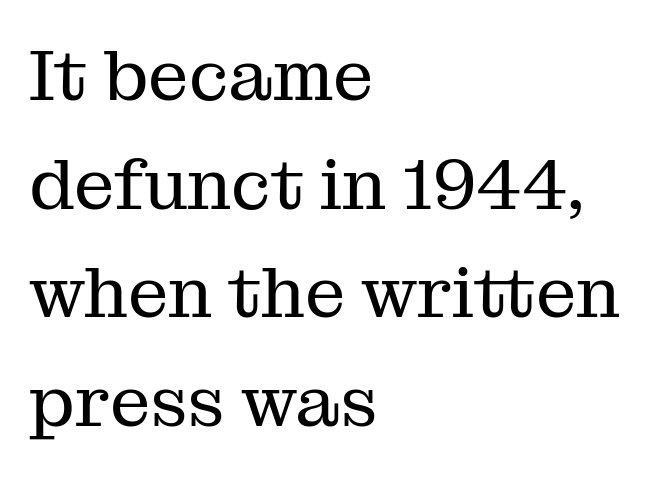
{"serif": "yes", "italic": "no", "bold": "no", "weight": "regular", "width": "normal", "stroke_contrast": "medium", "x_height": "medium", "monospaced": "no", "underline": "no", "align": "left", "line_spacing": "normal", "line_spacing_ratio": 1.51, "letter_spacing": "normal", "letter_spacing_em": 0.0, "glyph_px": 72}
